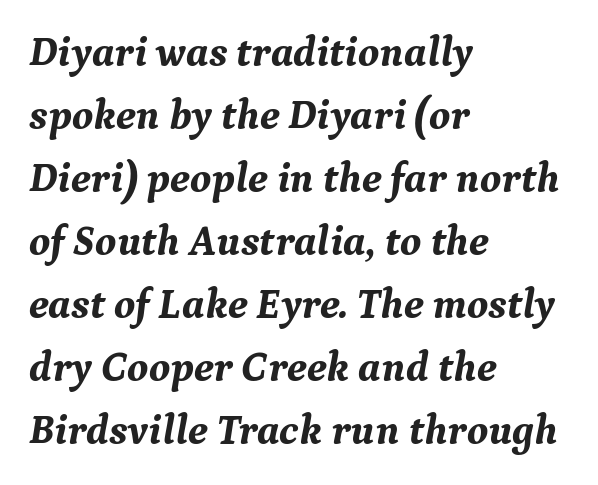
{"serif": "yes", "italic": "yes", "lean": "right", "slant_degrees": 9, "bold": "yes", "weight": "bold", "width": "normal", "stroke_contrast": "medium", "x_height": "medium", "monospaced": "no", "underline": "no", "align": "left", "line_spacing": "normal", "line_spacing_ratio": 1.5, "letter_spacing": "normal", "letter_spacing_em": 0.0, "glyph_px": 42}
